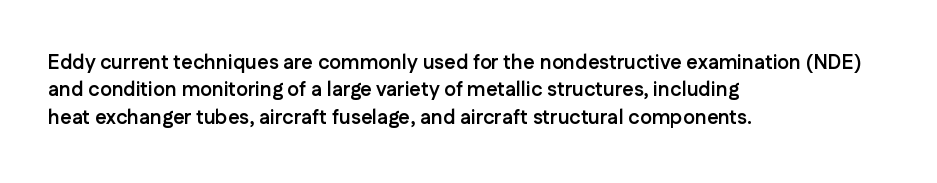
{"italic": "no", "bold": "yes", "underline": "no", "align": "left", "line_spacing": "normal", "line_spacing_ratio": 1.37, "letter_spacing": "normal", "letter_spacing_em": 0.0, "glyph_px": 20}
